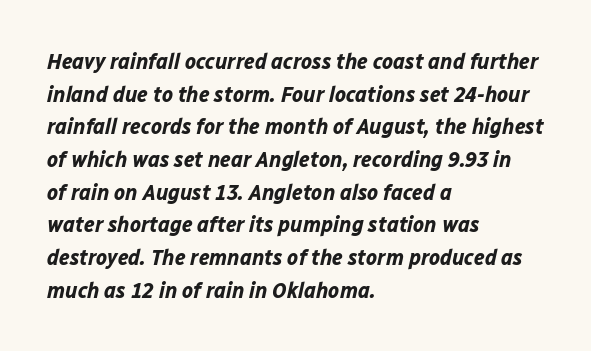
Q: Is the text bold? A: Yes.
Q: Is the text italic (slanted)? A: Yes, it leans right by about 12 degrees.
Q: Is the text underlined? A: No.
Q: How is the paragraph aligned? A: Left-aligned.
Q: Is the spacing between letters normal or unusually wide? A: Normal.
Q: Is the spacing between lines tight, normal or loose? A: Normal.
